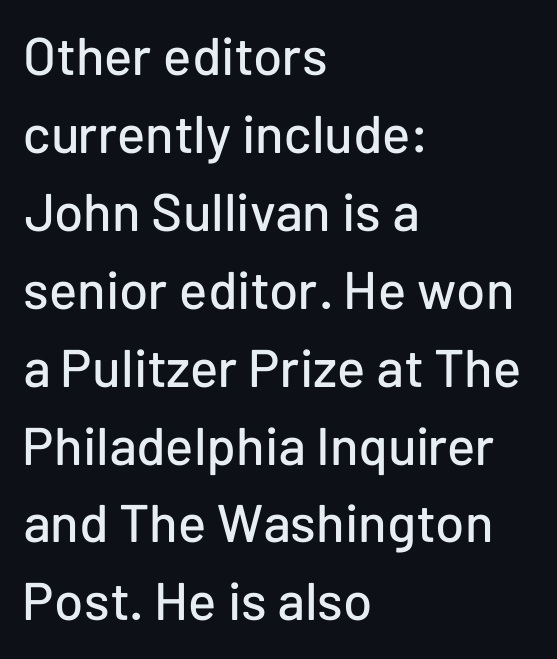
Default kerning and tracking; the words read as compact shapes. Here the designer chose a conventional face with non-uniform glyph widths. Notice how the stems are strictly vertical — no italics here. If you drew a ruler down the left edge, every line would touch it.
